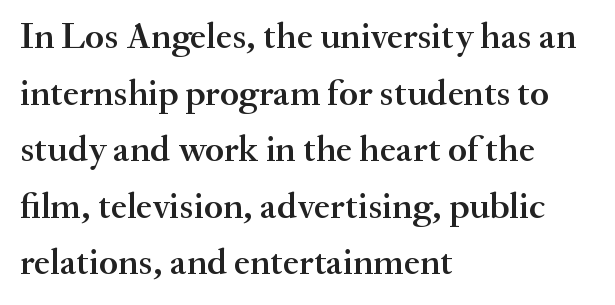
The tracking reads as untouched default to a designer's eye. This rendering employs a face with finishing strokes, i.e., a serif. A typesetter would call this proportional, since set widths differ per character. The strip under each line holds only bare page. Notice how the passage keeps a crisp vertical edge on the left only. Ascenders rise straight up at ninety degrees.
